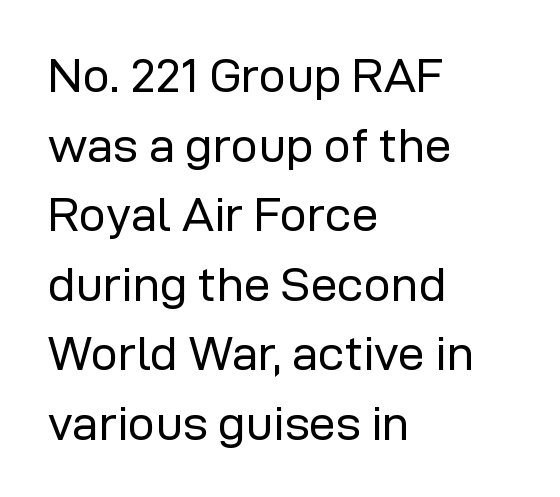
The image shows 48 px regular-weight sans-serif type, upright; set left-aligned, normal line spacing (1.45x), normal letter spacing, not underlined; low stroke contrast and a medium x-height.
